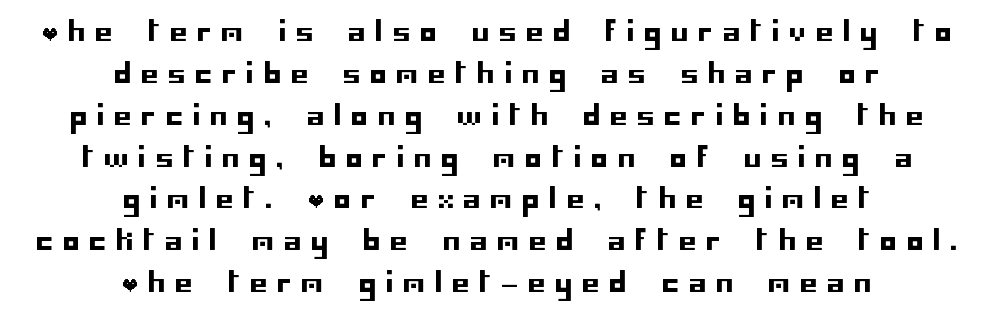
The image shows 27 px text type, upright; set centered, normal line spacing (1.55x), unusually wide letter spacing (+0.38 em), not underlined.
